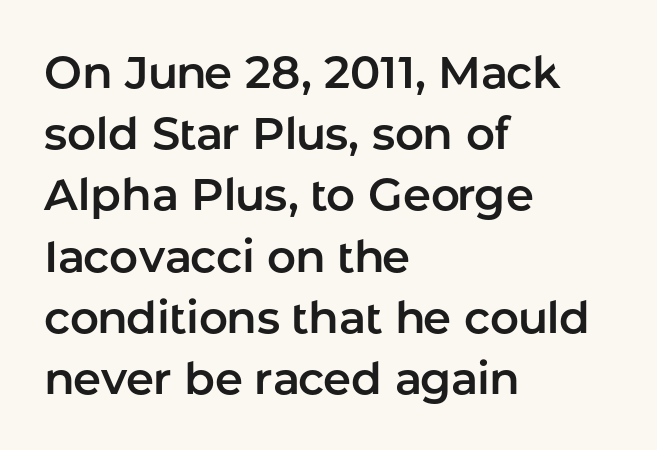
The image shows 45 px sans-serif type, upright; set left-aligned, normal line spacing (1.36x), normal letter spacing, not underlined; low stroke contrast and a medium x-height.
